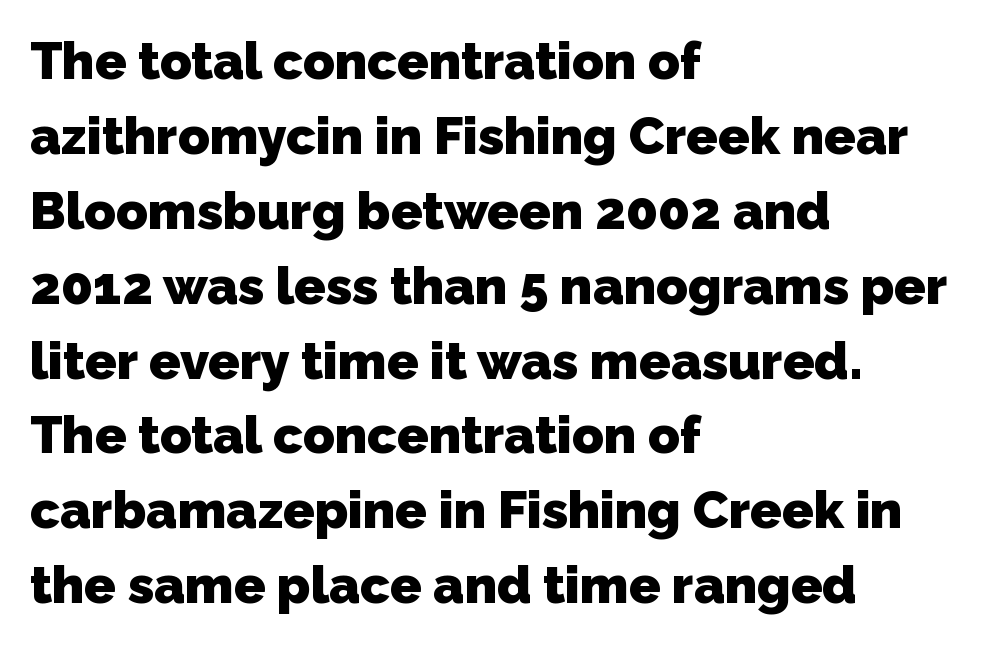
Q: Is the text bold? A: Yes.
Q: Is the typeface a serif or a sans-serif typeface? A: Sans-serif.
Q: Is the text underlined? A: No.
Q: How is the paragraph aligned? A: Left-aligned.
Q: Is the spacing between letters normal or unusually wide? A: Normal.
Q: Is the spacing between lines tight, normal or loose? A: Normal.
Q: Width (condensed, normal, or wide)? A: Normal.
Q: Stroke contrast? A: Low.
Q: x-height? A: Medium.
Q: Monospaced? A: No.
